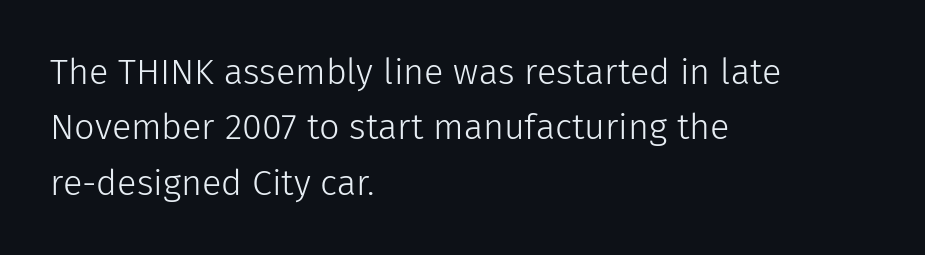
The glyphs are unaccompanied by any horizontal stroke below them. The letters stand straight up with perfectly vertical stems. Short note: letters normally spaced. Alignment: flush left. You could not count columns in this text — the font is proportionally spaced. Typographically, this falls in the sans-serif category.
